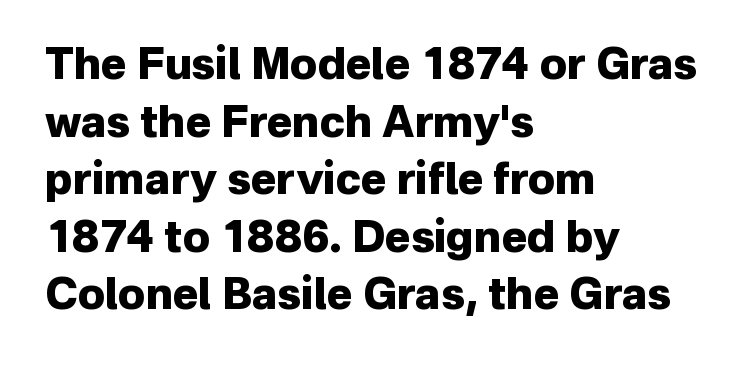
Q: Is the text bold? A: Yes.
Q: Is the text italic (slanted)? A: No, it is upright.
Q: Is the typeface a serif or a sans-serif typeface? A: Sans-serif.
Q: Is the text underlined? A: No.
Q: How is the paragraph aligned? A: Left-aligned.
Q: Is the spacing between letters normal or unusually wide? A: Normal.
Q: Is the spacing between lines tight, normal or loose? A: Normal.
Q: Width (condensed, normal, or wide)? A: Normal.
Q: Stroke contrast? A: Low.
Q: x-height? A: Medium.
Q: Monospaced? A: No.
